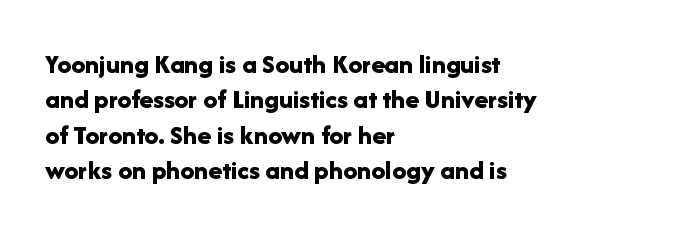
{"serif": "no", "italic": "no", "bold": "yes", "weight": "bold", "width": "normal", "stroke_contrast": "low", "x_height": "medium", "monospaced": "no", "underline": "no", "align": "left", "line_spacing": "normal", "line_spacing_ratio": 1.26, "letter_spacing": "normal", "letter_spacing_em": 0.0, "glyph_px": 28}
